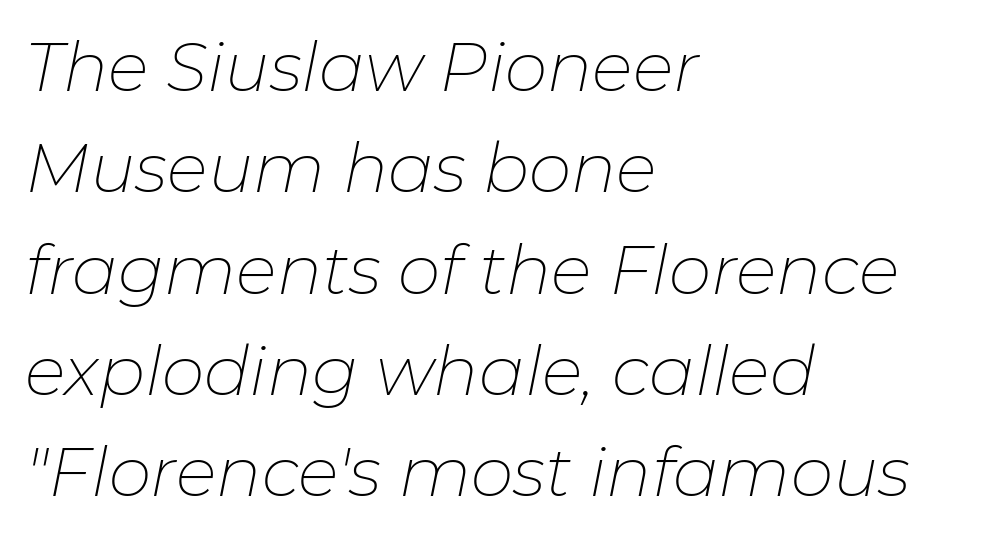
Q: Is the text bold? A: No.
Q: Is the text italic (slanted)? A: Yes, it leans right by about 11 degrees.
Q: Is the text underlined? A: No.
Q: How is the paragraph aligned? A: Left-aligned.
Q: Is the spacing between letters normal or unusually wide? A: Normal.
Q: Is the spacing between lines tight, normal or loose? A: Normal.
Q: Width (condensed, normal, or wide)? A: Normal.
Q: Stroke contrast? A: Low.
Q: x-height? A: Medium.
Q: Monospaced? A: No.
